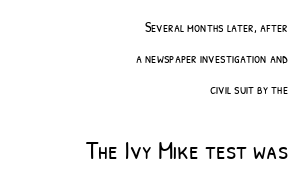
Stroke thickness stays within the range of a standard reading face or lighter. The gap between lines stays unmarked. A great deal of white space separates one row of letters from the next. Each line ends at the same right margin while the left side varies.
